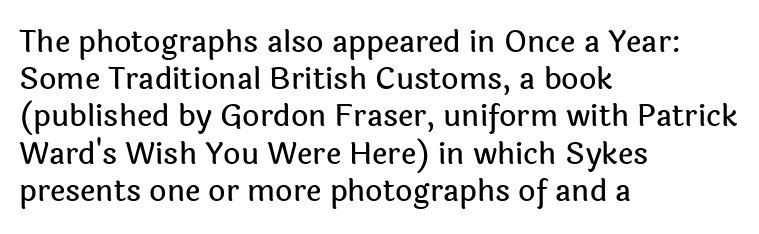
The image shows 30 px sans-serif type, upright; set left-aligned, line spacing 1.24x, normal letter spacing, not underlined; a medium x-height.
